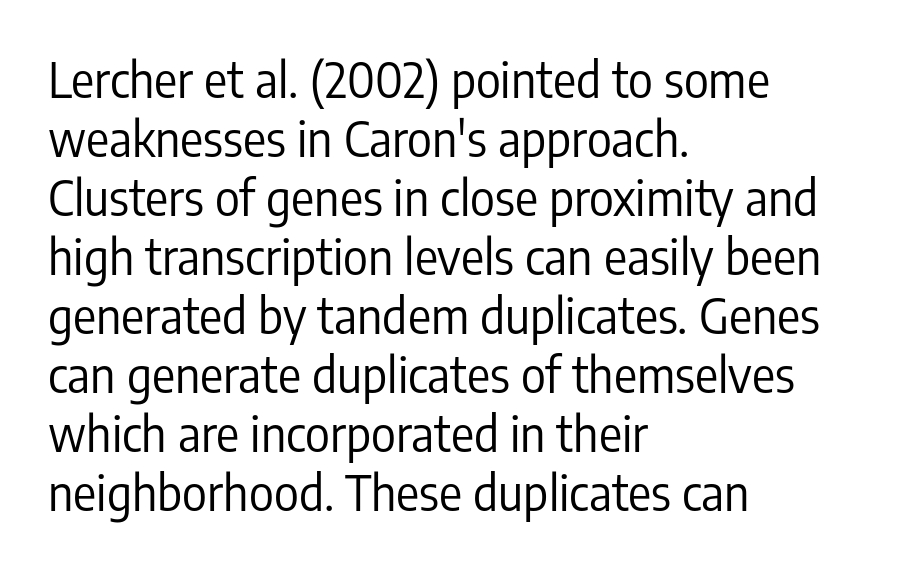
The lines in this sample share a left origin and differ only in where they stop. Type without underlining. The letters advance in unequal steps, a hallmark of proportional type. The letterforms sit at book weight or below. The font's upright variant was chosen for this text.
